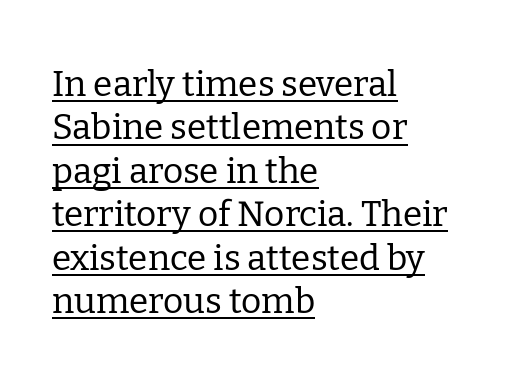
The image shows 35 px regular-weight serif type, upright; set left-aligned, line spacing 1.24x, normal letter spacing, underlined; low stroke contrast and a medium x-height.
